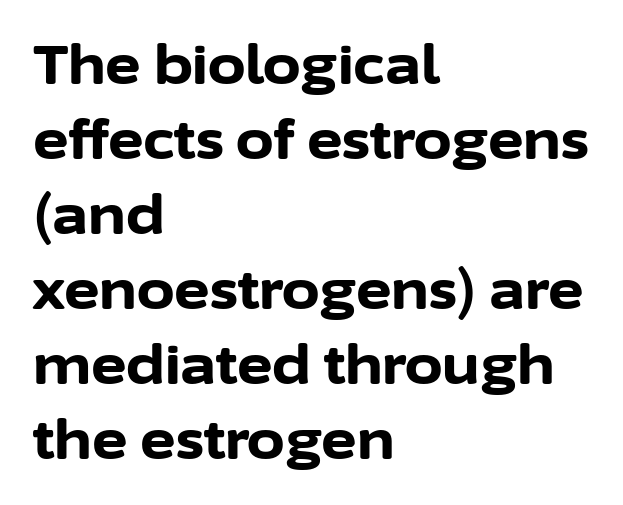
Q: Is the text bold? A: Yes.
Q: Is the text italic (slanted)? A: No, it is upright.
Q: Is the typeface a serif or a sans-serif typeface? A: Sans-serif.
Q: Is the text underlined? A: No.
Q: How is the paragraph aligned? A: Left-aligned.
Q: Is the spacing between letters normal or unusually wide? A: Normal.
Q: Is the spacing between lines tight, normal or loose? A: Normal.
Q: Width (condensed, normal, or wide)? A: Normal.
Q: Stroke contrast? A: Low.
Q: x-height? A: Medium.
Q: Monospaced? A: No.
